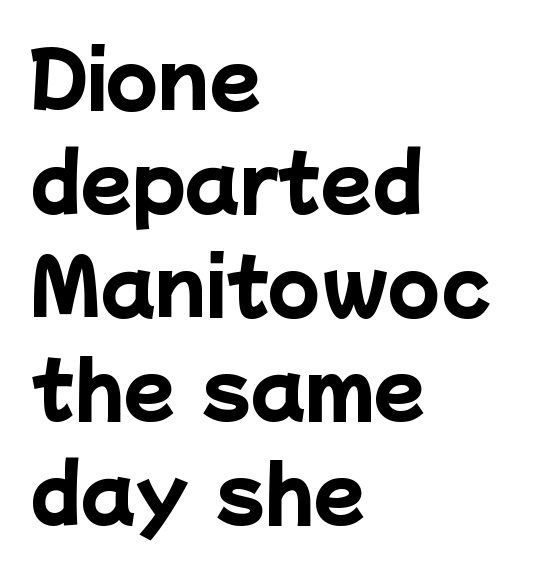
Q: Is the text bold? A: Yes.
Q: Is the typeface a serif or a sans-serif typeface? A: Sans-serif.
Q: Is the text underlined? A: No.
Q: How is the paragraph aligned? A: Left-aligned.
Q: Is the spacing between letters normal or unusually wide? A: Normal.
Q: Is the spacing between lines tight, normal or loose? A: Normal.
Q: Width (condensed, normal, or wide)? A: Normal.
Q: Stroke contrast? A: Low.
Q: x-height? A: Medium.
Q: Monospaced? A: No.
